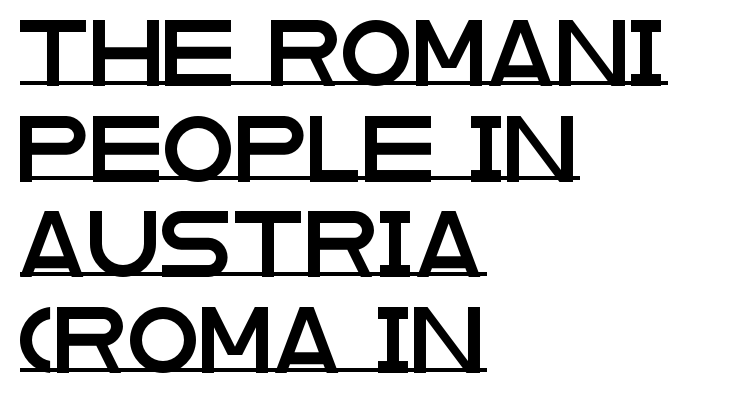
Posture: straight, roman, zero tilt. Leading matches the norm, producing a regular column. Does the type have serifs? No, each stem ends abruptly. This is underlined copy, the kind a proofreader might mark for attention.
